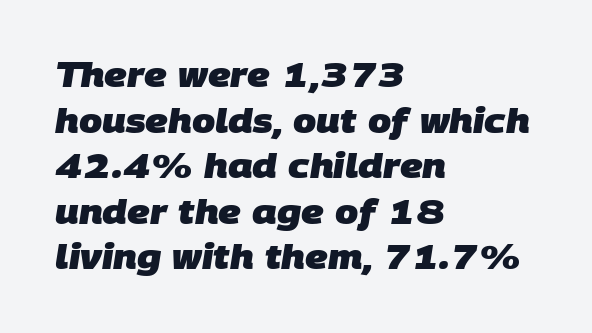
Q: Is the text bold? A: Yes.
Q: Is the typeface a serif or a sans-serif typeface? A: Sans-serif.
Q: Is the text underlined? A: No.
Q: How is the paragraph aligned? A: Left-aligned.
Q: Is the spacing between letters normal or unusually wide? A: Normal.
Q: Is the spacing between lines tight, normal or loose? A: Normal.
Q: Width (condensed, normal, or wide)? A: Normal.
Q: Stroke contrast? A: Low.
Q: x-height? A: Large.
Q: Monospaced? A: No.
